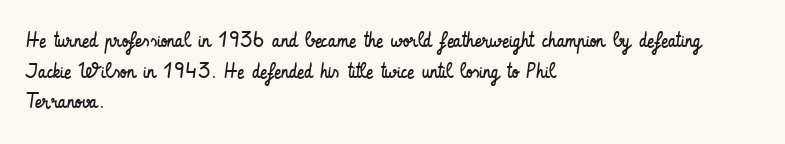
{"italic": "no", "bold": "no", "underline": "no", "align": "left", "line_spacing": "normal", "line_spacing_ratio": 1.46, "letter_spacing": "normal", "letter_spacing_em": 0.0, "glyph_px": 21}
